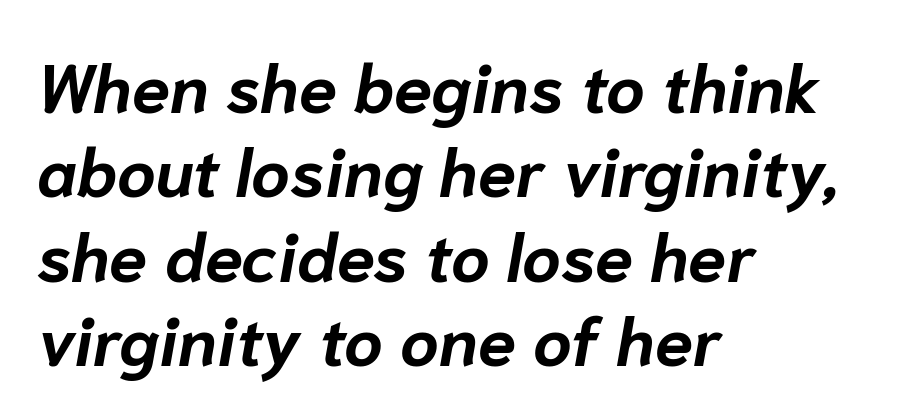
Does extra space separate the letters? No, they use regular spacing. Descenders are the only things crossing below the line. Think of a printed novel: that variable character pitch is what you see here. In terms of weight, the rendering is a true, heavy bold.
